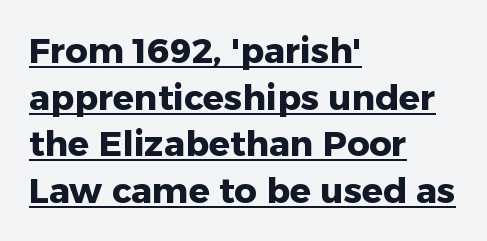
{"serif": "no", "italic": "no", "bold": "yes", "weight": "heavy", "width": "normal", "stroke_contrast": "low", "x_height": "medium", "monospaced": "no", "underline": "yes", "align": "left", "line_spacing": "normal", "line_spacing_ratio": 1.33, "letter_spacing": "normal", "letter_spacing_em": 0.0, "glyph_px": 35}
